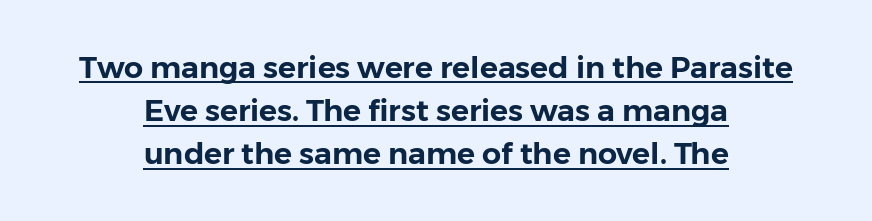
Check the space under the baseline: a stroke is drawn there. These lines sit exactly where default settings would place them. This is roman type, the default non-slanted kind. No feet cap the strokes, marking this as sans-serif type.
